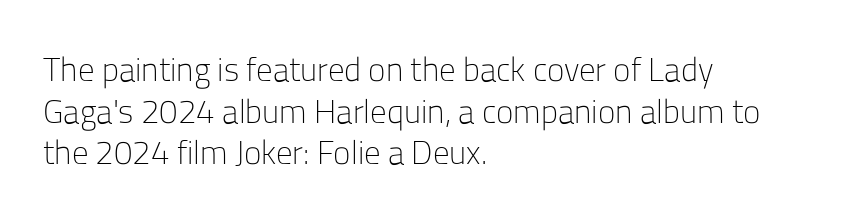
Looks like regular typesetting: each glyph gets only the width it needs. Caption: multi-line text, flush left, ragged right. Nope, no serifs anywhere on these letters. Students, note that the glyphs here touch the page at normal intervals. The string is rendered with underlining switched off.
